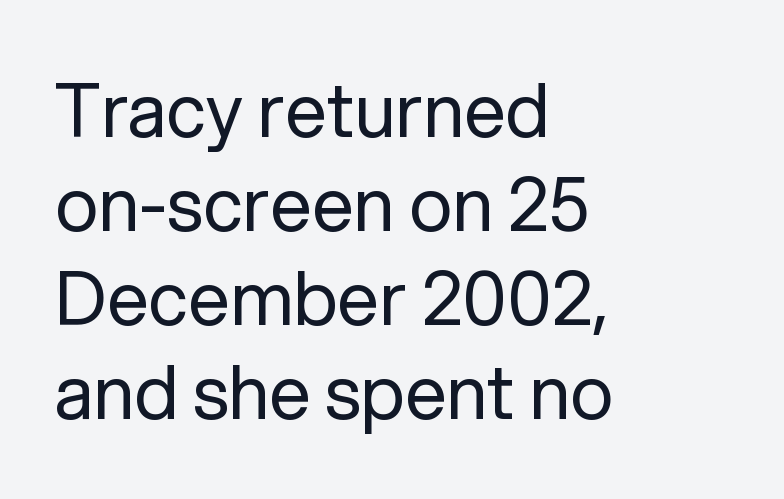
The image shows 74 px regular-weight sans-serif type, upright; set left-aligned, normal line spacing (1.27x), normal letter spacing, not underlined; low stroke contrast and a medium x-height.
